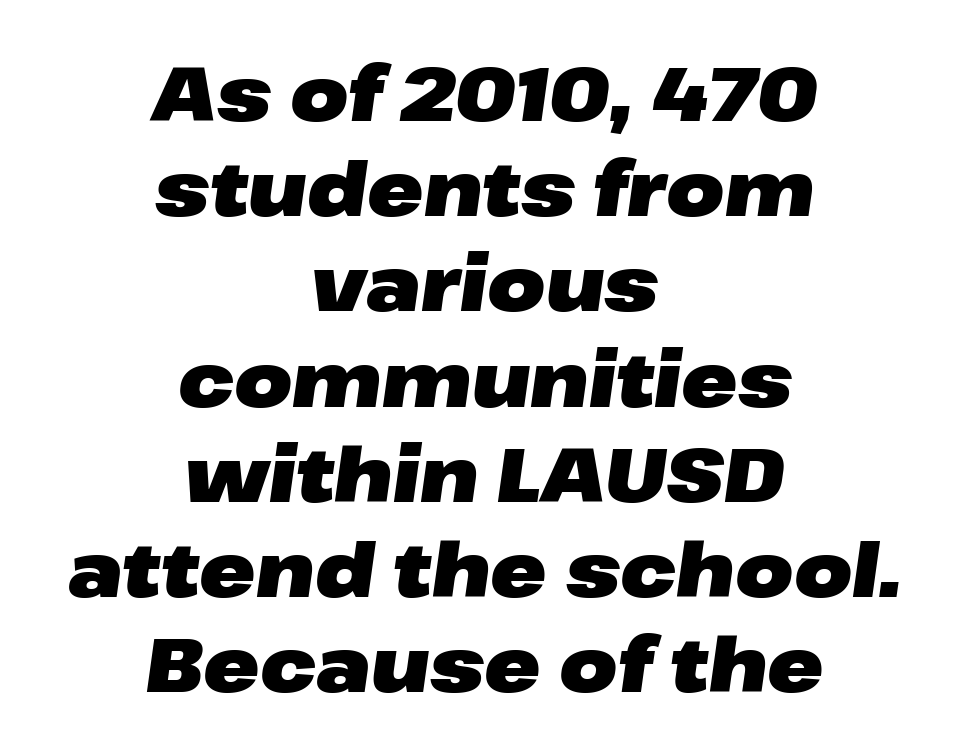
The image shows 75 px heavy, wide type, italic (leaning right); set centered, normal line spacing (1.27x), normal letter spacing, not underlined; low stroke contrast and a medium x-height.
